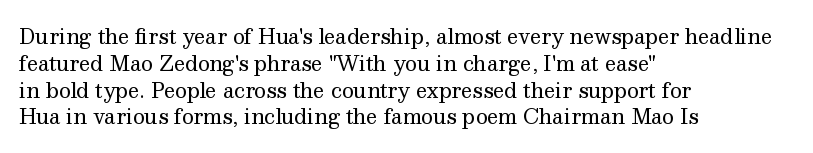
The image shows 20 px text type, upright; set left-aligned, normal line spacing (1.34x), normal letter spacing, not underlined.
